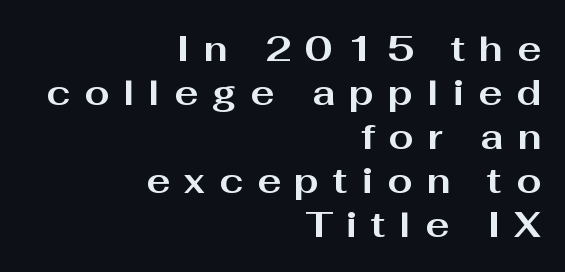
{"serif": "no", "italic": "no", "bold": "yes", "weight": "bold", "width": "wide", "stroke_contrast": "medium", "x_height": "medium", "monospaced": "no", "underline": "no", "align": "right", "line_spacing_ratio": 1.22, "letter_spacing": "wide", "letter_spacing_em": 0.38, "glyph_px": 36}
